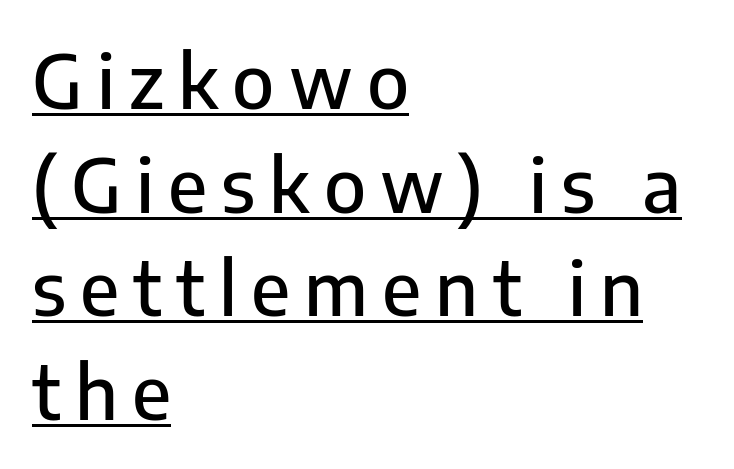
{"serif": "no", "italic": "no", "width": "normal", "stroke_contrast": "low", "x_height": "medium", "monospaced": "no", "underline": "yes", "align": "left", "line_spacing": "normal", "line_spacing_ratio": 1.4, "glyph_px": 74}
